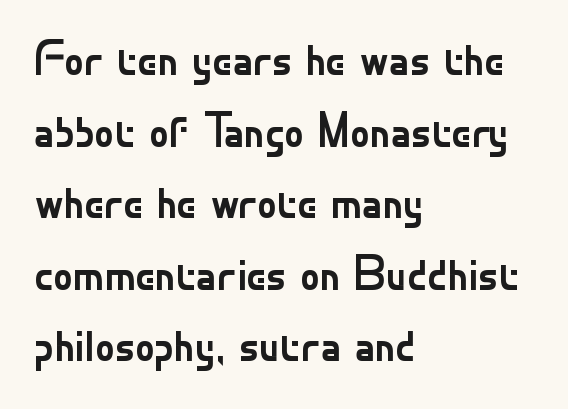
Q: Is the text bold? A: No.
Q: Is the text italic (slanted)? A: No, it is upright.
Q: Is the typeface a serif or a sans-serif typeface? A: Sans-serif.
Q: Is the text underlined? A: No.
Q: How is the paragraph aligned? A: Left-aligned.
Q: Is the spacing between letters normal or unusually wide? A: Normal.
Q: Is the spacing between lines tight, normal or loose? A: Normal.
Q: Width (condensed, normal, or wide)? A: Normal.
Q: Stroke contrast? A: Low.
Q: x-height? A: Small.
Q: Monospaced? A: No.
